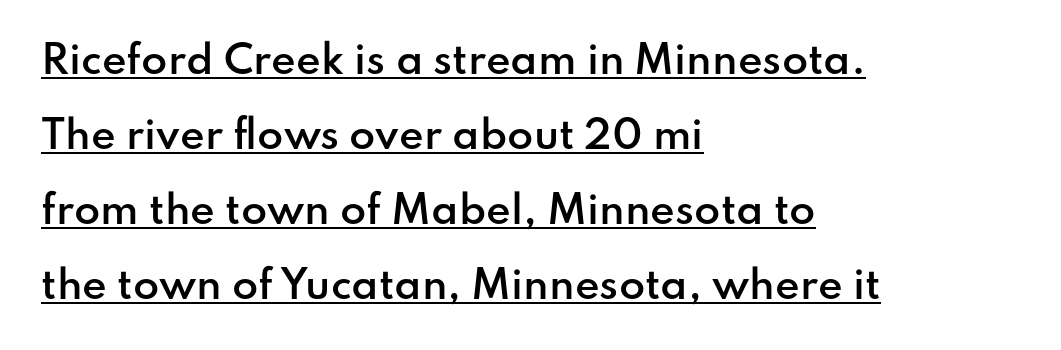
The image shows 38 px semibold sans-serif type, upright; set left-aligned, loose line spacing (1.97x), normal letter spacing, underlined; low stroke contrast and a small x-height.
